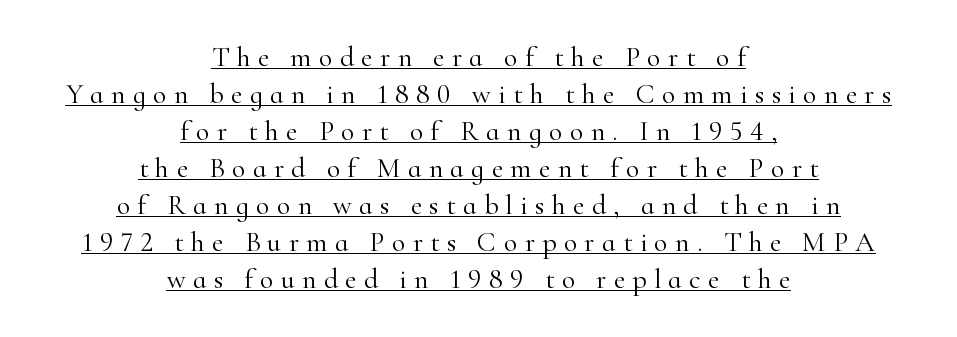
{"serif": "yes", "italic": "no", "bold": "no", "weight": "light", "width": "normal", "stroke_contrast": "high", "x_height": "small", "monospaced": "no", "underline": "yes", "align": "center", "line_spacing": "normal", "line_spacing_ratio": 1.32, "letter_spacing": "wide", "letter_spacing_em": 0.26, "glyph_px": 28}
